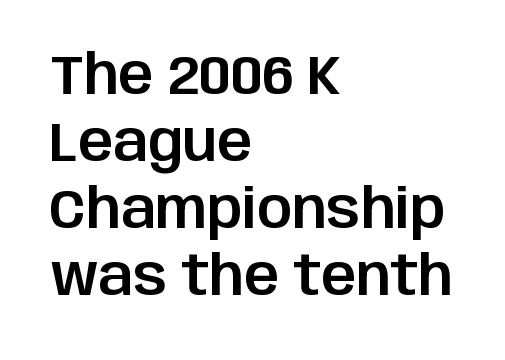
Q: Is the text italic (slanted)? A: No, it is upright.
Q: Is the typeface a serif or a sans-serif typeface? A: Sans-serif.
Q: Is the text underlined? A: No.
Q: How is the paragraph aligned? A: Left-aligned.
Q: Is the spacing between letters normal or unusually wide? A: Normal.
Q: Width (condensed, normal, or wide)? A: Normal.
Q: Stroke contrast? A: Low.
Q: x-height? A: Large.
Q: Monospaced? A: No.
